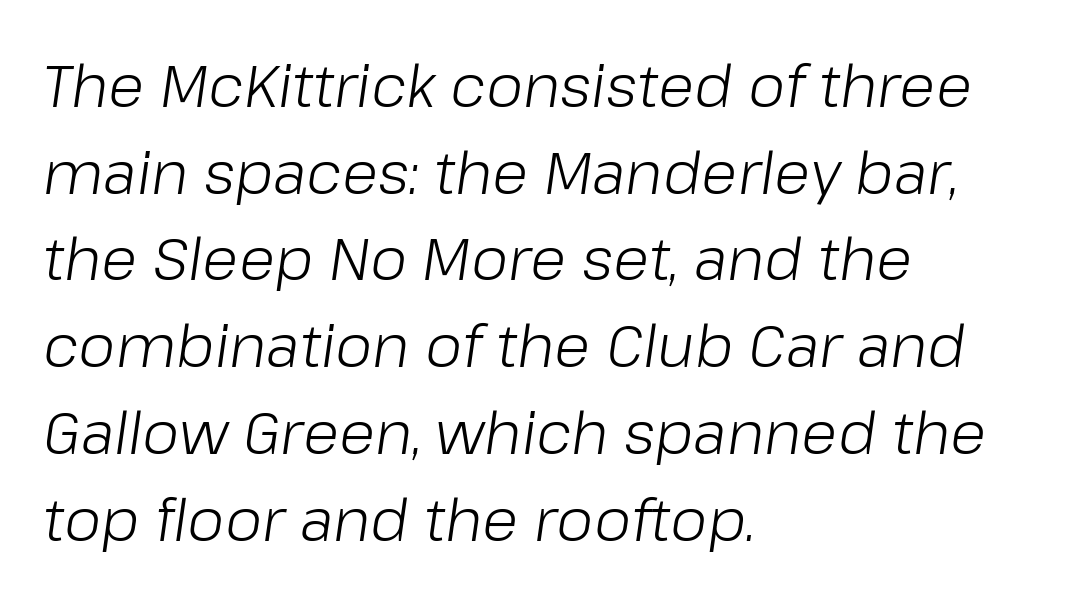
The image shows 59 px light type, italic (leaning right); set left-aligned, normal line spacing (1.47x), normal letter spacing, not underlined; low stroke contrast and a medium x-height.
